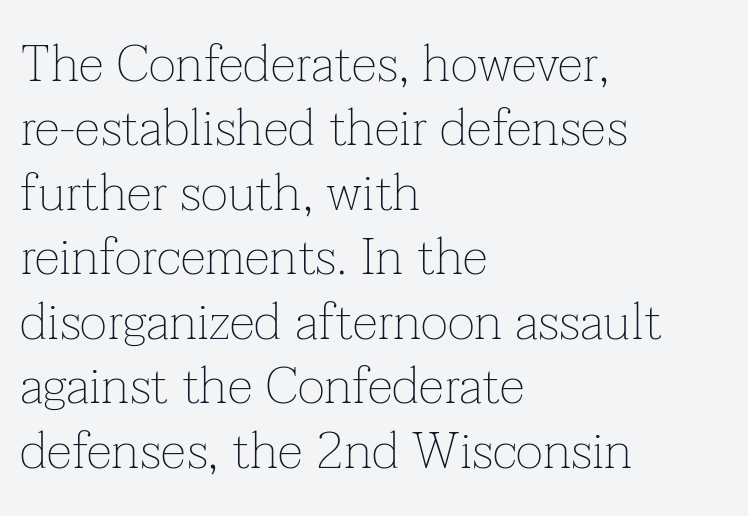
{"serif": "yes", "italic": "no", "bold": "no", "weight": "thin", "width": "normal", "stroke_contrast": "low", "x_height": "medium", "monospaced": "no", "underline": "no", "align": "left", "line_spacing_ratio": 1.24, "letter_spacing": "normal", "letter_spacing_em": 0.0, "glyph_px": 52}
